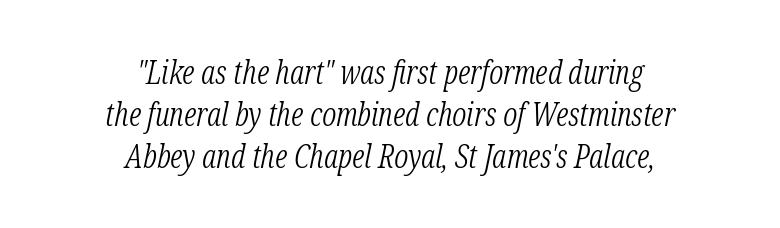
Q: Is the text bold? A: No.
Q: Is the text italic (slanted)? A: Yes, it leans right by about 12 degrees.
Q: Is the typeface a serif or a sans-serif typeface? A: Serif.
Q: Is the text underlined? A: No.
Q: How is the paragraph aligned? A: Centered.
Q: Is the spacing between letters normal or unusually wide? A: Normal.
Q: Is the spacing between lines tight, normal or loose? A: Normal.
Q: Width (condensed, normal, or wide)? A: Condensed.
Q: Stroke contrast? A: Low.
Q: x-height? A: Medium.
Q: Monospaced? A: No.
